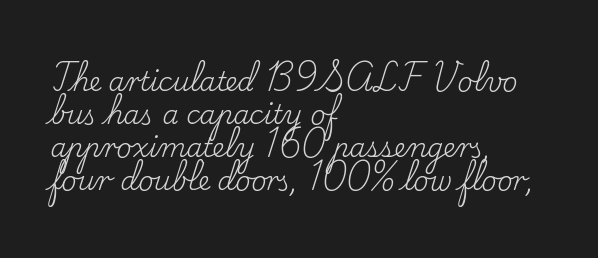
{"bold": "no", "underline": "no", "align": "left", "line_spacing": "normal", "line_spacing_ratio": 1.27, "letter_spacing": "normal", "letter_spacing_em": 0.0, "glyph_px": 26}
